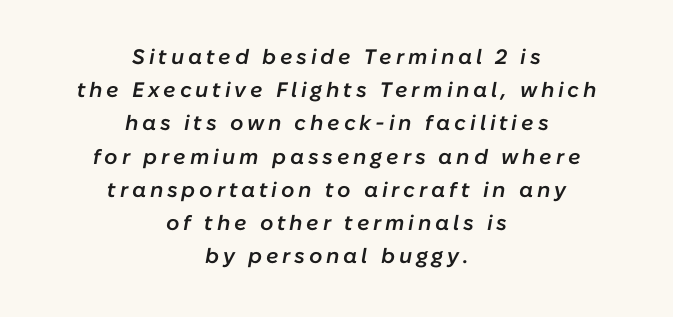
{"italic": "yes", "lean": "right", "slant_degrees": 10, "bold": "semi", "underline": "no", "align": "center", "line_spacing": "normal", "line_spacing_ratio": 1.58, "glyph_px": 21}
